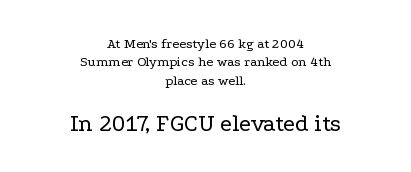
The image shows 24 px text type, upright; set centered, normal line spacing (1.32x), normal letter spacing, not underlined; the second (bottom) block is 1.71x larger.
